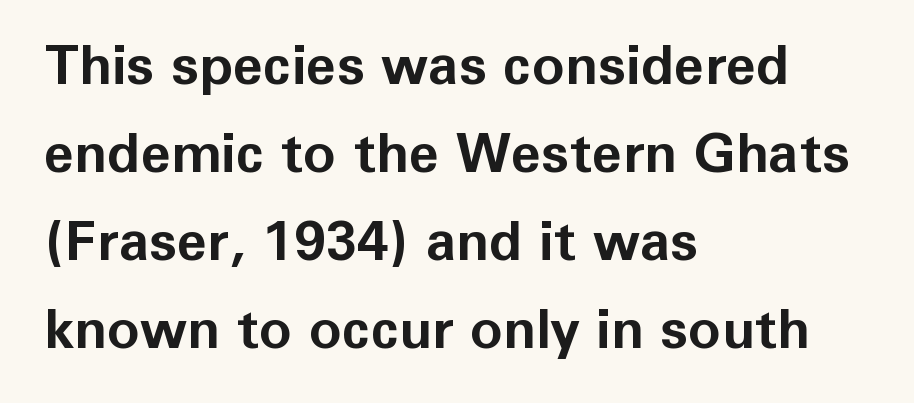
Q: Is the text bold? A: Yes.
Q: Is the text italic (slanted)? A: No, it is upright.
Q: Is the typeface a serif or a sans-serif typeface? A: Sans-serif.
Q: Is the text underlined? A: No.
Q: How is the paragraph aligned? A: Left-aligned.
Q: Is the spacing between letters normal or unusually wide? A: Normal.
Q: Is the spacing between lines tight, normal or loose? A: Normal.
Q: Width (condensed, normal, or wide)? A: Normal.
Q: Stroke contrast? A: Low.
Q: x-height? A: Medium.
Q: Monospaced? A: No.
